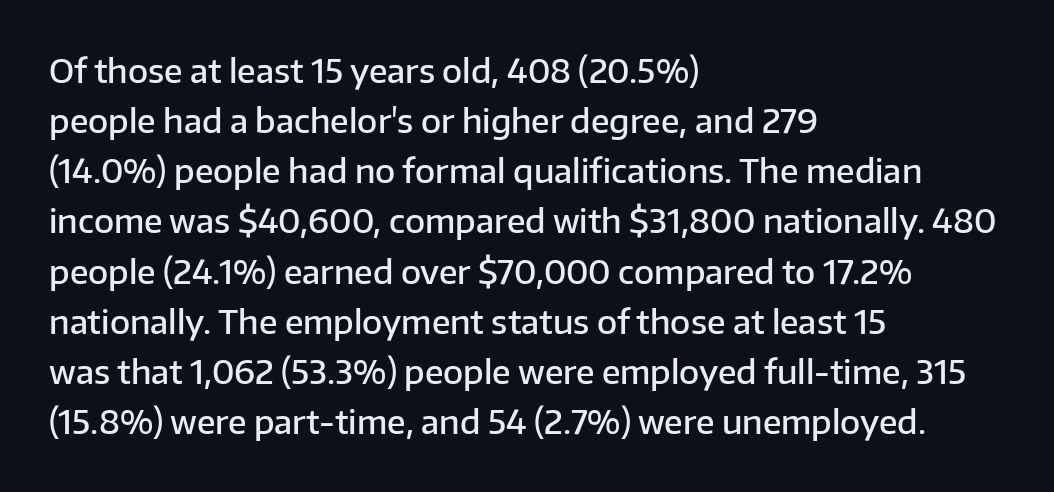
Looks like regular typesetting: each glyph gets only the width it needs. Normally led — the rows are evenly, conventionally spaced. Typographically, this falls in the sans-serif category. This is moderately heavy type, rendered in semibold. Ordinary non-slanted type is in use. The lines are quadded left.
